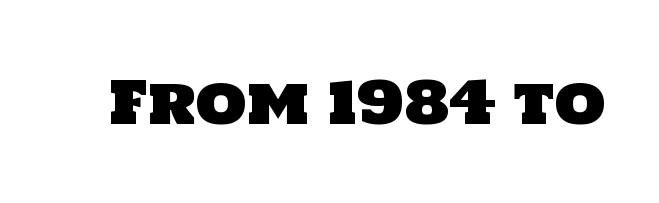
Q: Is the typeface a serif or a sans-serif typeface? A: Sans-serif.
Q: Is the text underlined? A: No.
Q: Is the spacing between letters normal or unusually wide? A: Normal.
Q: Width (condensed, normal, or wide)? A: Normal.
Q: Stroke contrast? A: Low.
Q: x-height? A: Large.
Q: Monospaced? A: No.
